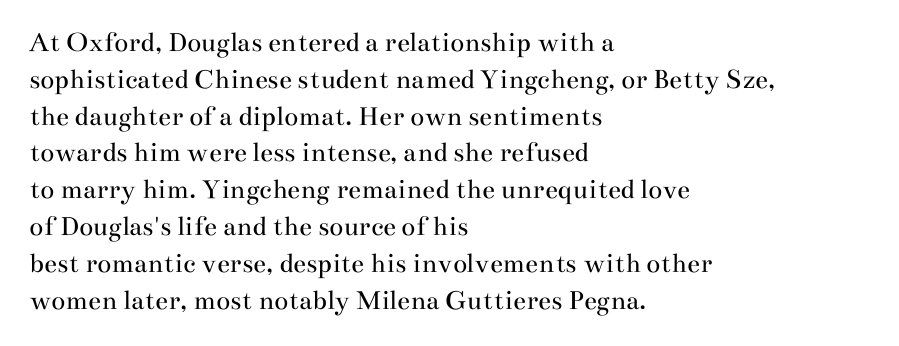
{"serif": "yes", "italic": "no", "bold": "no", "weight": "regular", "width": "wide", "stroke_contrast": "medium", "x_height": "small", "monospaced": "no", "underline": "no", "align": "left", "line_spacing": "normal", "line_spacing_ratio": 1.27, "letter_spacing": "normal", "letter_spacing_em": 0.0, "glyph_px": 29}
